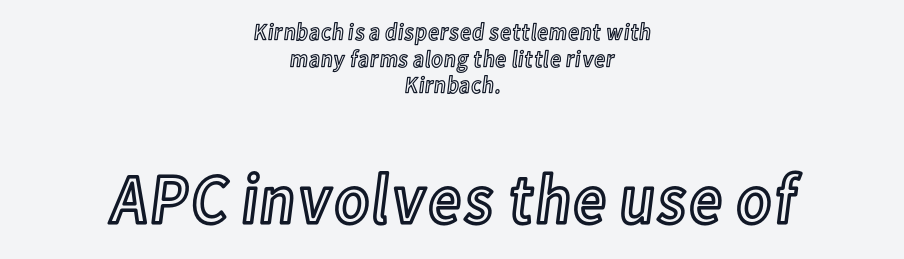
Here the second block reads like a headline and the first like body copy. Letters rest on an invisible, unmarked baseline. These lines are centered, leaving both edges ragged. The line texture is even and compact thanks to regular tracking. Is this a fixed-width face? No — the glyphs have proportional, varying widths. Closely set lines give the paragraph a compact silhouette.
